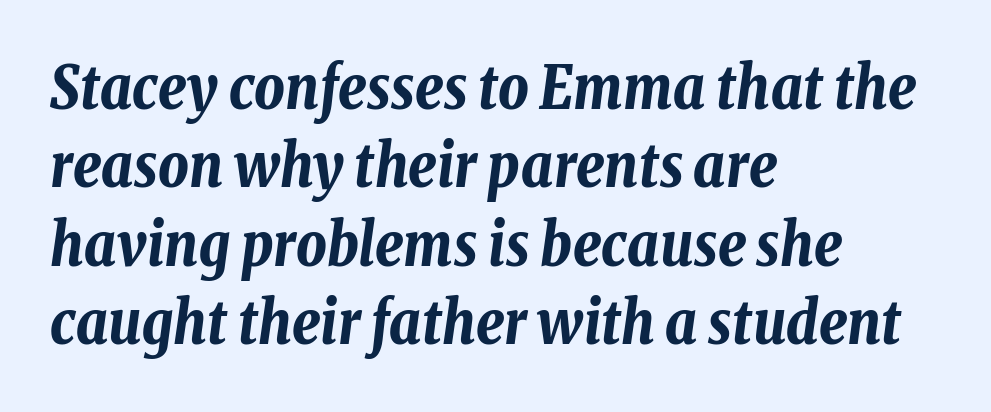
{"italic": "yes", "lean": "right", "slant_degrees": 8, "bold": "yes", "weight": "bold", "width": "condensed", "stroke_contrast": "low", "x_height": "medium", "monospaced": "no", "underline": "no", "align": "left", "line_spacing": "normal", "line_spacing_ratio": 1.33, "letter_spacing": "normal", "letter_spacing_em": 0.0, "glyph_px": 59}
